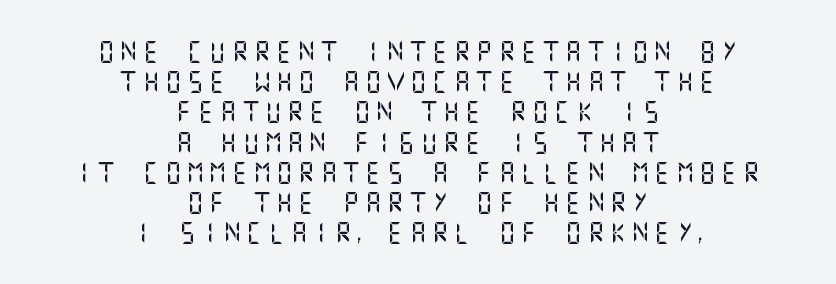
{"italic": "no", "underline": "no", "align": "center", "line_spacing": "normal", "line_spacing_ratio": 1.44, "letter_spacing": "wide", "letter_spacing_em": 0.26, "glyph_px": 21}
